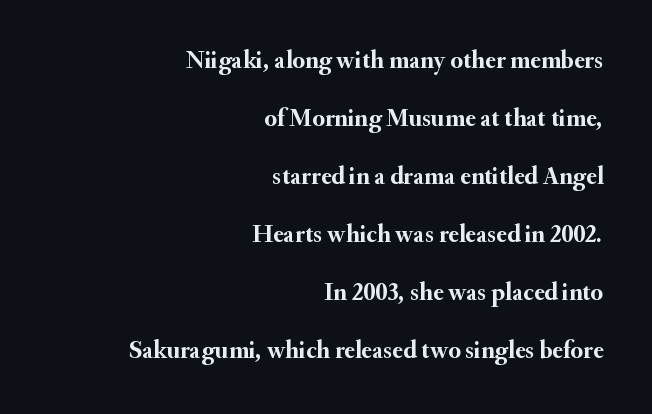
Q: Is the text bold? A: Yes.
Q: Is the text italic (slanted)? A: No, it is upright.
Q: Is the text underlined? A: No.
Q: How is the paragraph aligned? A: Right-aligned.
Q: Is the spacing between letters normal or unusually wide? A: Normal.
Q: Is the spacing between lines tight, normal or loose? A: Loose.
